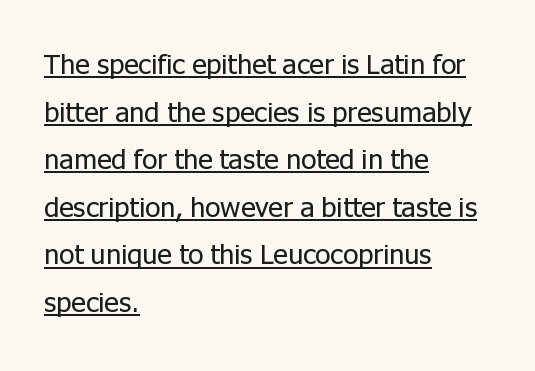
{"serif": "no", "italic": "no", "bold": "no", "weight": "regular", "width": "normal", "stroke_contrast": "low", "x_height": "medium", "monospaced": "no", "underline": "yes", "align": "left", "line_spacing": "normal", "line_spacing_ratio": 1.7, "letter_spacing": "normal", "letter_spacing_em": 0.0, "glyph_px": 28}
